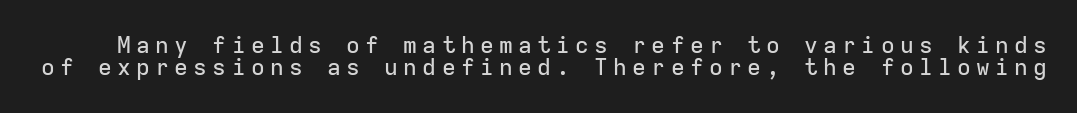
{"italic": "no", "underline": "no", "line_spacing": "tight", "line_spacing_ratio": 0.97, "letter_spacing": "wide", "letter_spacing_em": 0.23, "glyph_px": 23}
